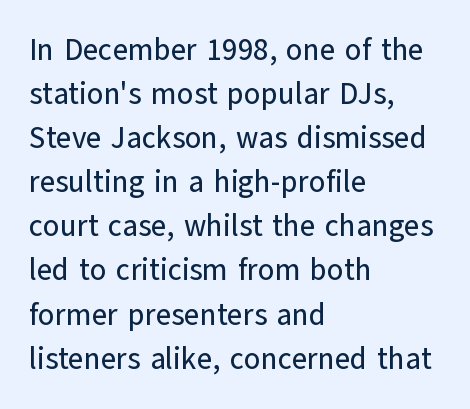
Q: Is the text italic (slanted)? A: No, it is upright.
Q: Is the typeface a serif or a sans-serif typeface? A: Sans-serif.
Q: Is the text underlined? A: No.
Q: How is the paragraph aligned? A: Left-aligned.
Q: Is the spacing between letters normal or unusually wide? A: Normal.
Q: Is the spacing between lines tight, normal or loose? A: Normal.
Q: Width (condensed, normal, or wide)? A: Normal.
Q: Stroke contrast? A: Low.
Q: x-height? A: Medium.
Q: Monospaced? A: No.
